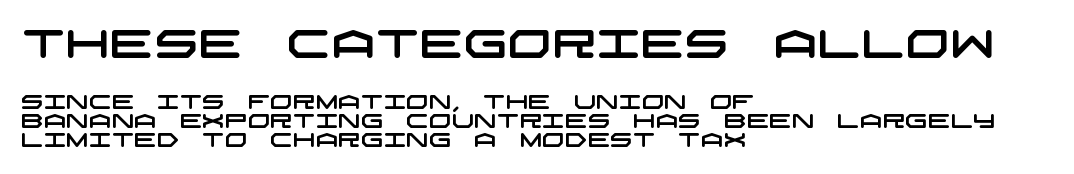
{"serif": "no", "width": "wide", "stroke_contrast": "low", "x_height": "large", "underline": "no", "align": "left", "line_spacing": "tight", "line_spacing_ratio": 0.96, "letter_spacing": "normal", "letter_spacing_em": 0.0, "larger_block": "first", "size_ratio": 1.95, "glyph_px": 39}
